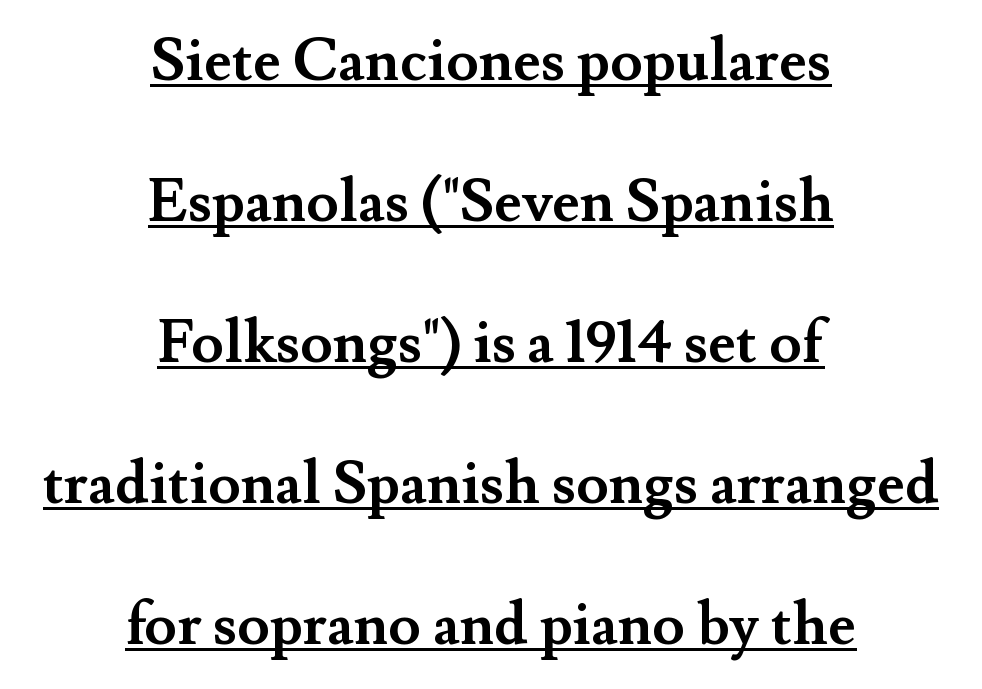
{"serif": "yes", "italic": "no", "bold": "yes", "weight": "semibold", "width": "normal", "stroke_contrast": "medium", "x_height": "small", "monospaced": "no", "underline": "yes", "align": "center", "line_spacing": "loose", "line_spacing_ratio": 2.39, "letter_spacing": "normal", "letter_spacing_em": 0.0, "glyph_px": 59}
